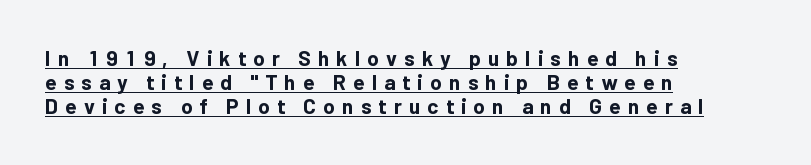
Q: Is the text bold? A: Yes.
Q: Is the text italic (slanted)? A: No, it is upright.
Q: Is the text underlined? A: Yes.
Q: How is the paragraph aligned? A: Left-aligned.
Q: Is the spacing between letters normal or unusually wide? A: Unusually wide.
Q: Is the spacing between lines tight, normal or loose? A: Tight.
